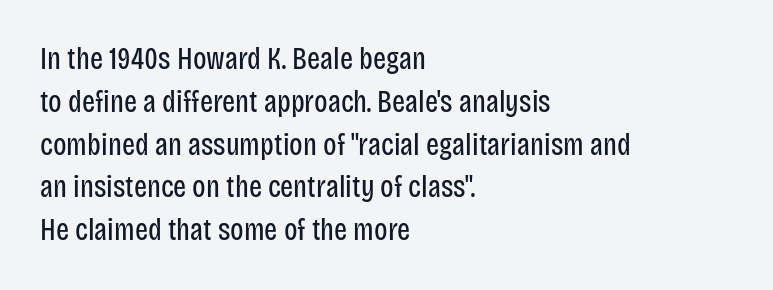
Q: Is the text bold? A: No.
Q: Is the text italic (slanted)? A: No, it is upright.
Q: Is the typeface a serif or a sans-serif typeface? A: Sans-serif.
Q: Is the text underlined? A: No.
Q: How is the paragraph aligned? A: Left-aligned.
Q: Is the spacing between letters normal or unusually wide? A: Normal.
Q: Is the spacing between lines tight, normal or loose? A: Normal.
Q: Width (condensed, normal, or wide)? A: Condensed.
Q: Stroke contrast? A: Low.
Q: x-height? A: Large.
Q: Monospaced? A: No.
